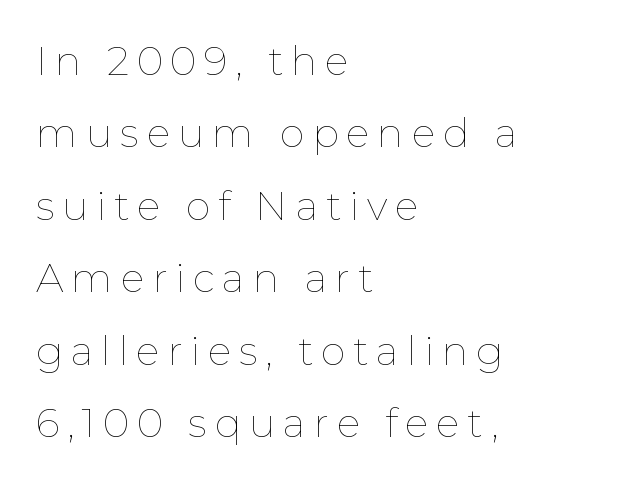
You could not count columns in this text — the font is proportionally spaced. The setting favours the left margin, as ordinary paragraphs usually do. Beneath every word, the page is bare. Posture: vertical.
